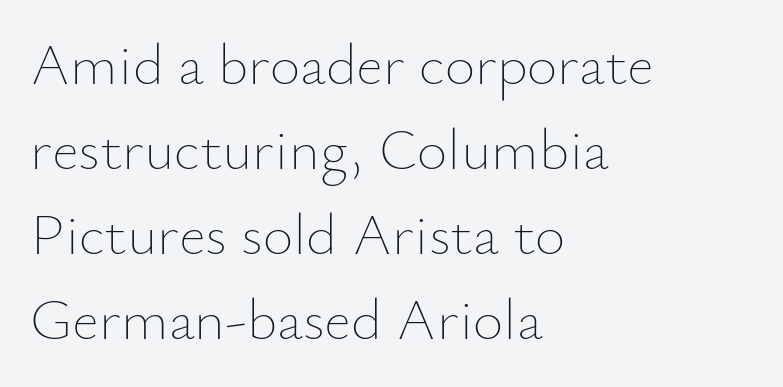
Q: Is the text bold? A: No.
Q: Is the text italic (slanted)? A: No, it is upright.
Q: Is the text underlined? A: No.
Q: How is the paragraph aligned? A: Left-aligned.
Q: Is the spacing between letters normal or unusually wide? A: Normal.
Q: Is the spacing between lines tight, normal or loose? A: Normal.
Q: Width (condensed, normal, or wide)? A: Normal.
Q: Stroke contrast? A: Low.
Q: x-height? A: Small.
Q: Monospaced? A: No.
